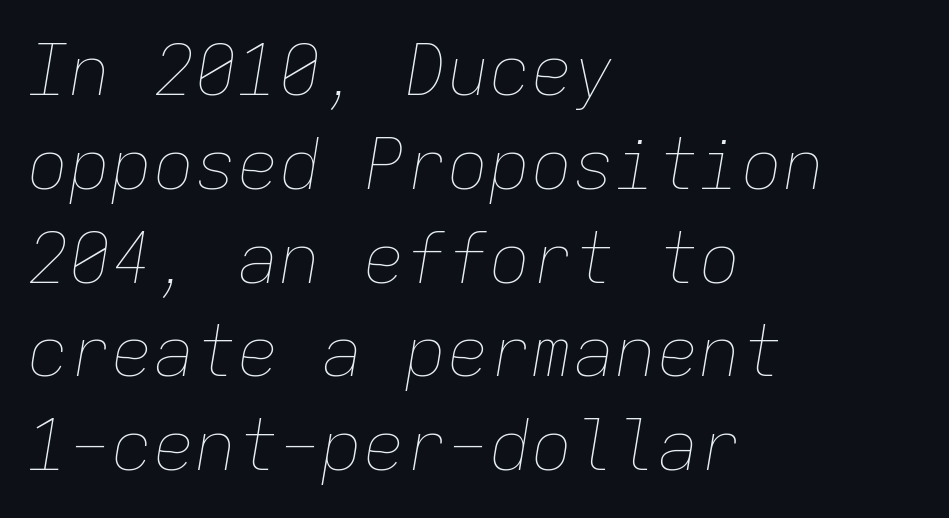
The image shows 70 px thin type, italic (leaning right), monospaced; set left-aligned, normal line spacing (1.34x), normal letter spacing, not underlined; low stroke contrast and a medium x-height.
